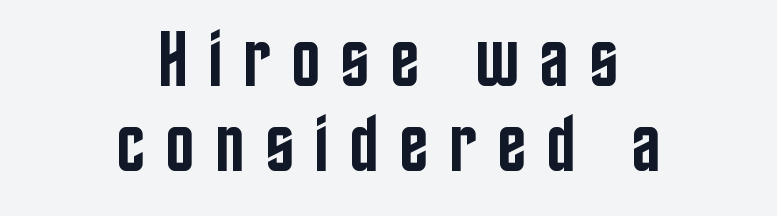
{"serif": "no", "italic": "no", "bold": "semi", "weight": "semibold", "width": "condensed", "stroke_contrast": "low", "x_height": "large", "monospaced": "no", "underline": "no", "align": "center", "line_spacing": "tight", "line_spacing_ratio": 1.08, "letter_spacing": "wide", "letter_spacing_em": 0.25, "glyph_px": 79}
